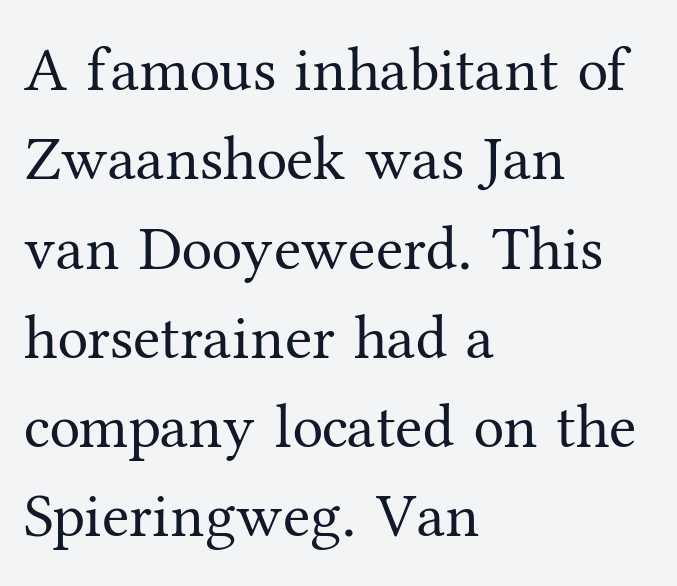
The image shows 62 px regular-weight serif type, upright; set left-aligned, normal line spacing (1.44x), normal letter spacing, not underlined; medium stroke contrast and a medium x-height.
